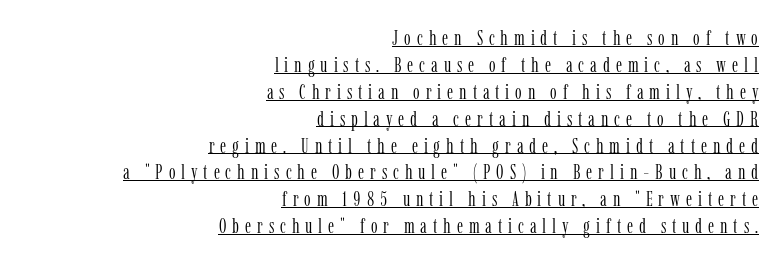
These lines have a slow, spaced-out rhythm from letter to letter. Designer's note — italics off, roman on. Letters have the restrained weight of plain body copy at most. Underlined type. Compared with a flush-left layout, this one pins lines to the opposite, right side.
